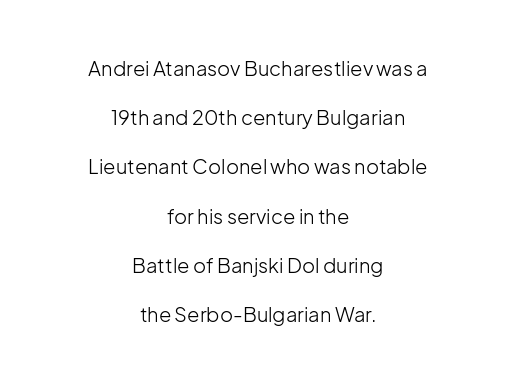
The image shows 20 px text type, upright; set centered, loose line spacing (2.46x), normal letter spacing, not underlined.
